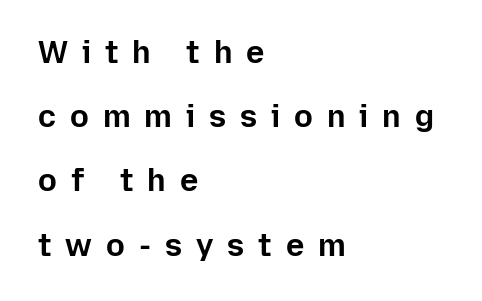
If you drew a line through each stem, it would be perfectly vertical. The face used here is proportionally spaced, like ordinary book or web type. Vertical spacing — loose. The letterforms stand isolated, each surrounded by extra space. Casual observation: everything's shoved over to the left. Has an underline been added? It has not.
